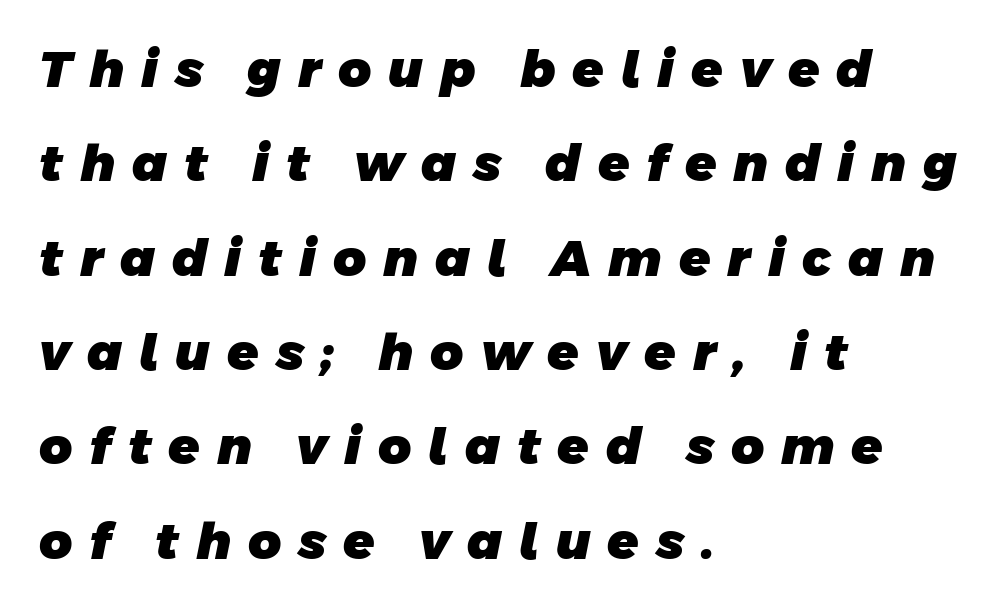
Q: Is the text bold? A: Yes.
Q: Is the typeface a serif or a sans-serif typeface? A: Sans-serif.
Q: Is the text underlined? A: No.
Q: How is the paragraph aligned? A: Left-aligned.
Q: Is the spacing between letters normal or unusually wide? A: Unusually wide.
Q: Width (condensed, normal, or wide)? A: Normal.
Q: Stroke contrast? A: Low.
Q: x-height? A: Large.
Q: Monospaced? A: No.
